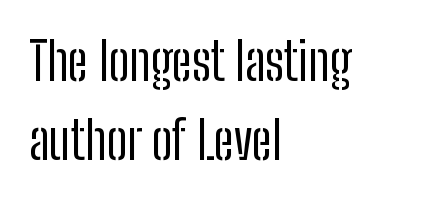
{"serif": "no", "italic": "no", "bold": "no", "weight": "regular", "width": "condensed", "stroke_contrast": "low", "x_height": "medium", "monospaced": "no", "underline": "no", "align": "left", "line_spacing": "normal", "line_spacing_ratio": 1.52, "letter_spacing": "normal", "letter_spacing_em": 0.0, "glyph_px": 52}
